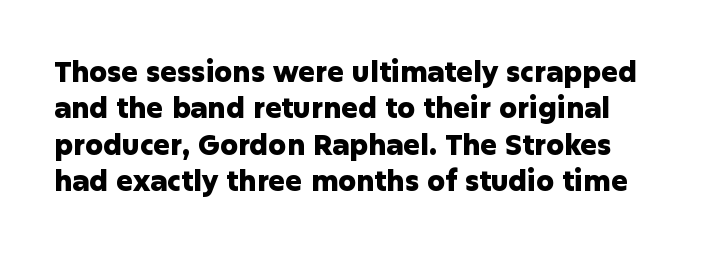
The image shows 28 px heavy sans-serif type, upright; set normal line spacing (1.3x), normal letter spacing, not underlined; low stroke contrast and a medium x-height.
